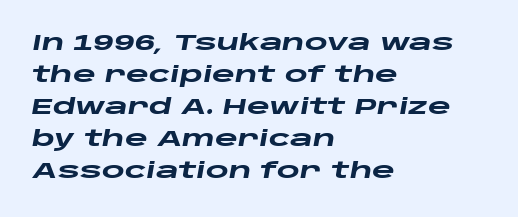
The image shows 22 px bold type, italic (leaning right); set left-aligned, normal line spacing (1.46x), normal letter spacing, not underlined.
